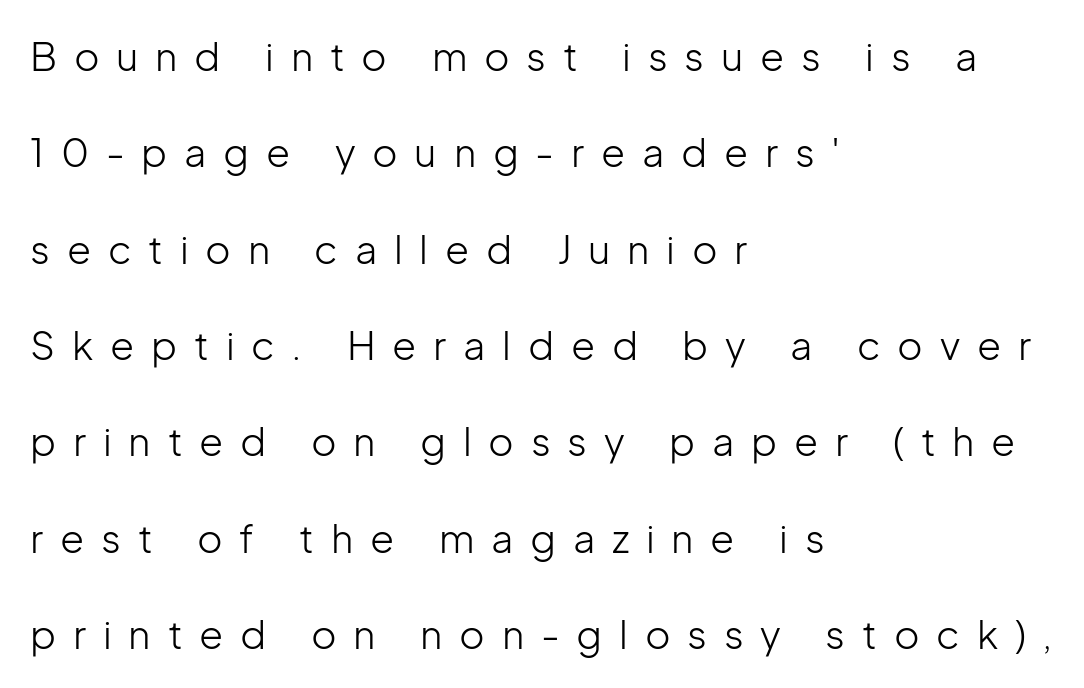
Q: Is the text bold? A: No.
Q: Is the text italic (slanted)? A: No, it is upright.
Q: Is the typeface a serif or a sans-serif typeface? A: Sans-serif.
Q: Is the text underlined? A: No.
Q: How is the paragraph aligned? A: Left-aligned.
Q: Is the spacing between letters normal or unusually wide? A: Unusually wide.
Q: Is the spacing between lines tight, normal or loose? A: Loose.
Q: Width (condensed, normal, or wide)? A: Normal.
Q: Stroke contrast? A: Low.
Q: x-height? A: Medium.
Q: Monospaced? A: No.
